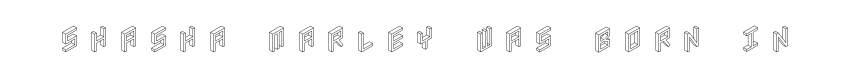
Beneath every word, the page is bare. Loose tracking; the words dissolve into strings of separated letters. It's the straight-up-and-down kind of type.
